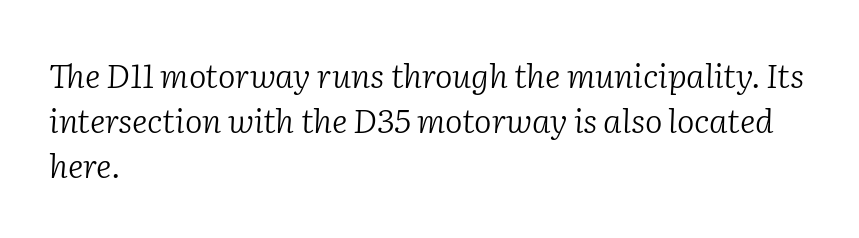
The gap between lines stays unmarked. The characters are drawn with everyday or finer stroke widths. Compared with typical paragraphs, the rows here are spaced about the same. In terms of letterform style, serifs are clearly present.
